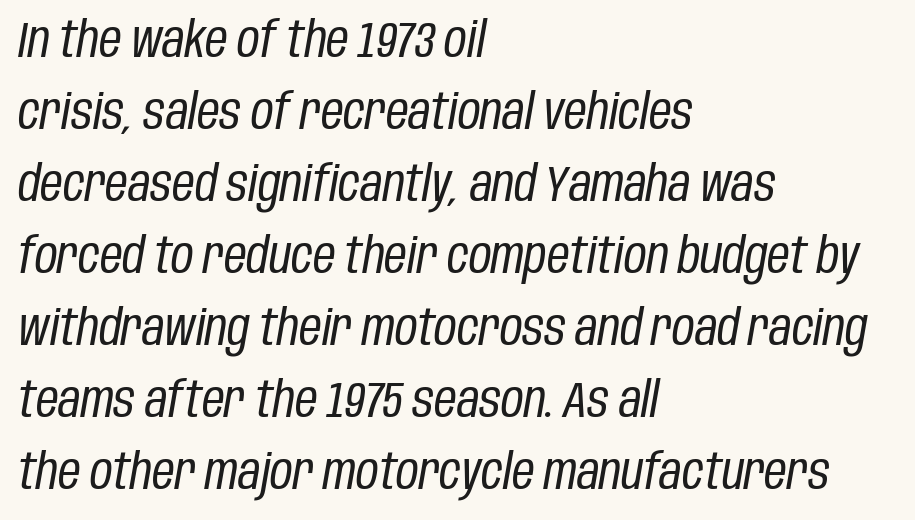
{"italic": "yes", "lean": "right", "slant_degrees": 10, "bold": "no", "weight": "regular", "width": "condensed", "stroke_contrast": "low", "x_height": "large", "monospaced": "no", "underline": "no", "align": "left", "line_spacing": "normal", "line_spacing_ratio": 1.47, "letter_spacing": "normal", "letter_spacing_em": 0.0, "glyph_px": 49}
